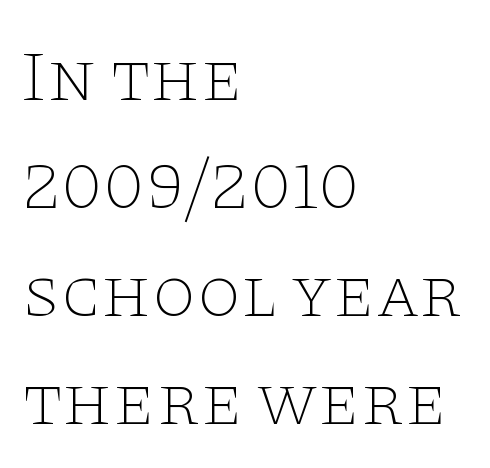
The image shows 71 px thin, wide serif type, upright; set left-aligned, normal line spacing (1.52x), normal letter spacing, not underlined; low stroke contrast and a large x-height.
